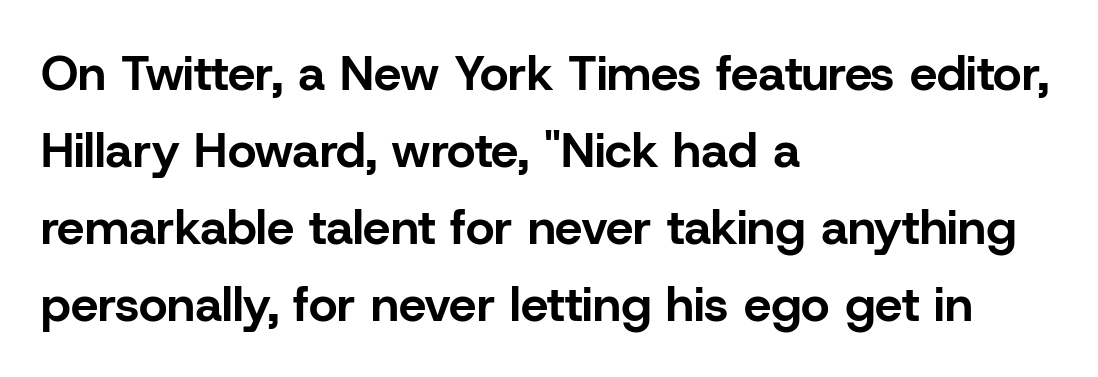
{"serif": "no", "italic": "no", "bold": "yes", "weight": "bold", "width": "normal", "stroke_contrast": "low", "x_height": "medium", "monospaced": "no", "underline": "no", "align": "left", "line_spacing": "normal", "line_spacing_ratio": 1.57, "letter_spacing": "normal", "letter_spacing_em": 0.0, "glyph_px": 49}
